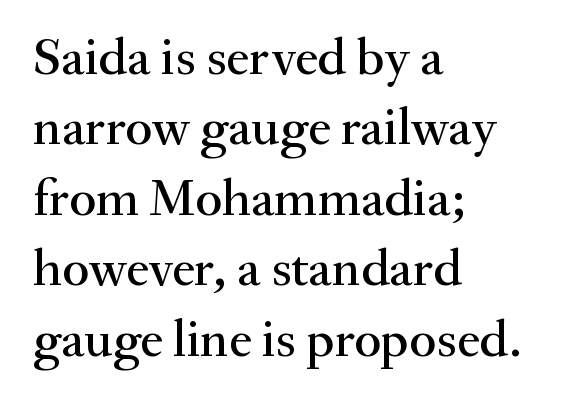
Q: Is the text italic (slanted)? A: No, it is upright.
Q: Is the typeface a serif or a sans-serif typeface? A: Serif.
Q: Is the text underlined? A: No.
Q: How is the paragraph aligned? A: Left-aligned.
Q: Is the spacing between letters normal or unusually wide? A: Normal.
Q: Is the spacing between lines tight, normal or loose? A: Normal.
Q: Width (condensed, normal, or wide)? A: Normal.
Q: Stroke contrast? A: Medium.
Q: x-height? A: Small.
Q: Monospaced? A: No.
